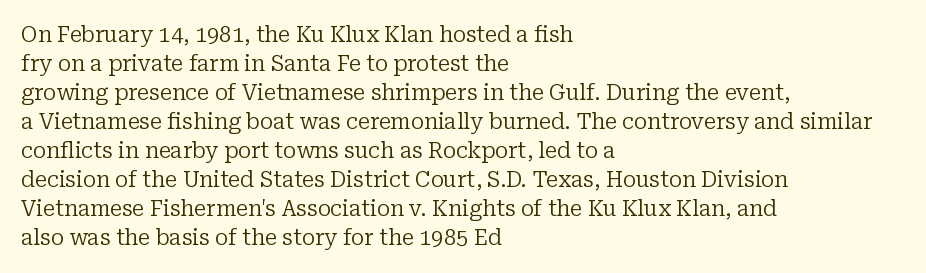
{"italic": "no", "bold": "no", "underline": "no", "align": "left", "line_spacing": "normal", "line_spacing_ratio": 1.32, "letter_spacing": "normal", "letter_spacing_em": 0.0, "glyph_px": 22}
